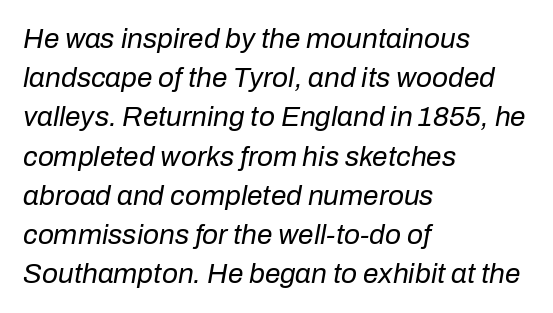
{"italic": "yes", "lean": "right", "slant_degrees": 10, "bold": "no", "weight": "regular", "width": "normal", "stroke_contrast": "low", "x_height": "medium", "monospaced": "no", "underline": "no", "align": "left", "line_spacing": "normal", "line_spacing_ratio": 1.4, "letter_spacing": "normal", "letter_spacing_em": 0.0, "glyph_px": 28}
